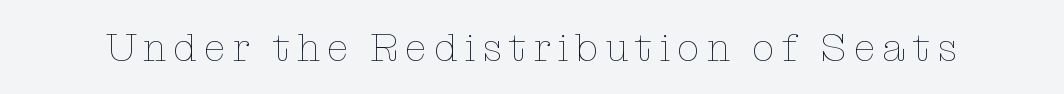
The image shows 40 px thin type, upright; set not underlined; low stroke contrast and a medium x-height.
